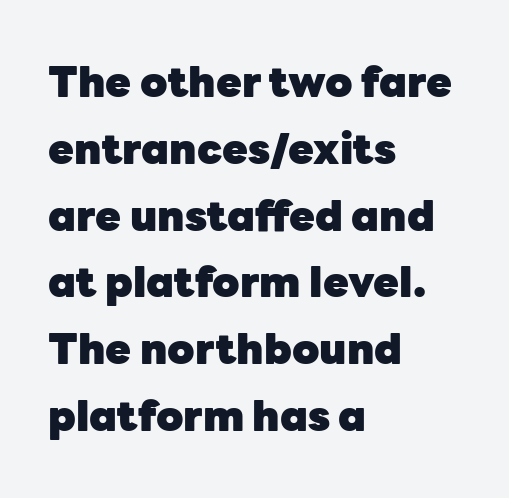
Q: Is the text bold? A: Yes.
Q: Is the text italic (slanted)? A: No, it is upright.
Q: Is the typeface a serif or a sans-serif typeface? A: Sans-serif.
Q: Is the text underlined? A: No.
Q: How is the paragraph aligned? A: Left-aligned.
Q: Is the spacing between letters normal or unusually wide? A: Normal.
Q: Is the spacing between lines tight, normal or loose? A: Normal.
Q: Width (condensed, normal, or wide)? A: Normal.
Q: Stroke contrast? A: Low.
Q: x-height? A: Medium.
Q: Monospaced? A: No.
